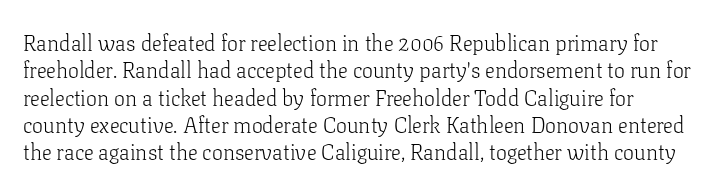
This rendering leaves character spacing at its baseline value. No extra ink here — the face is not bold. Has an underline been added? It has not. Italic? Not at all — the glyphs are vertical.
